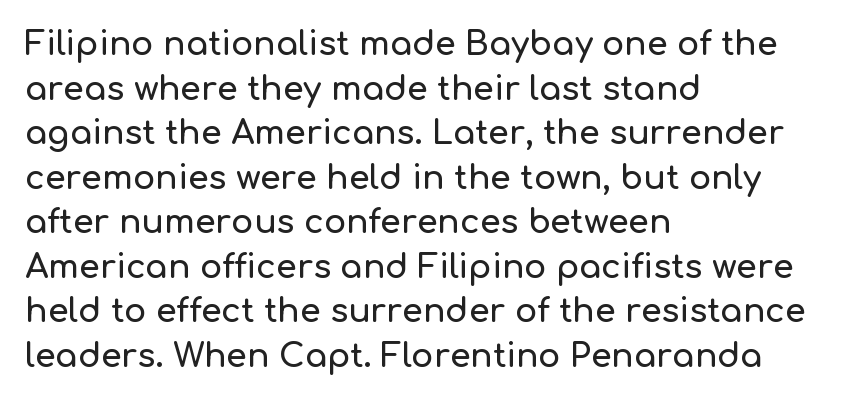
{"serif": "no", "italic": "no", "width": "normal", "stroke_contrast": "low", "x_height": "medium", "monospaced": "no", "underline": "no", "align": "left", "line_spacing": "normal", "line_spacing_ratio": 1.35, "letter_spacing": "normal", "letter_spacing_em": 0.0, "glyph_px": 33}
